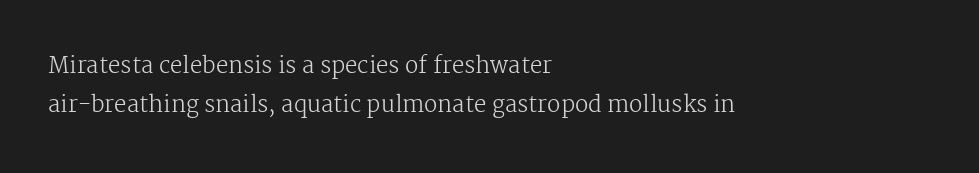
{"italic": "no", "bold": "no", "underline": "no", "align": "left", "line_spacing_ratio": 1.76, "letter_spacing": "normal", "letter_spacing_em": 0.0, "glyph_px": 22}
